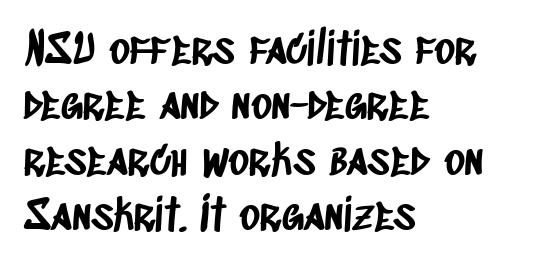
Q: Is the typeface a serif or a sans-serif typeface? A: Sans-serif.
Q: Is the text underlined? A: No.
Q: How is the paragraph aligned? A: Left-aligned.
Q: Is the spacing between letters normal or unusually wide? A: Normal.
Q: Is the spacing between lines tight, normal or loose? A: Normal.
Q: Width (condensed, normal, or wide)? A: Condensed.
Q: Stroke contrast? A: Low.
Q: x-height? A: Large.
Q: Monospaced? A: No.
